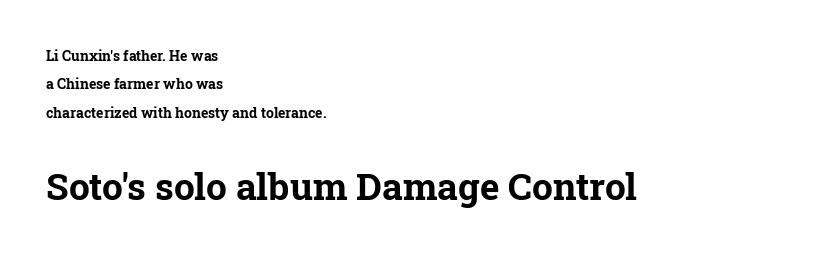
The image shows 37 px bold serif type, upright; set left-aligned, loose line spacing (2.03x), normal letter spacing, not underlined; the second (bottom) block is 2.64x larger; low stroke contrast and a medium x-height.
